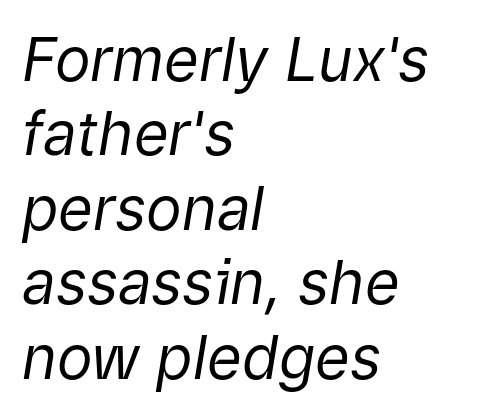
The image shows 60 px regular-weight type, italic (leaning right); set left-aligned, line spacing 1.24x, normal letter spacing, not underlined; low stroke contrast and a medium x-height.
